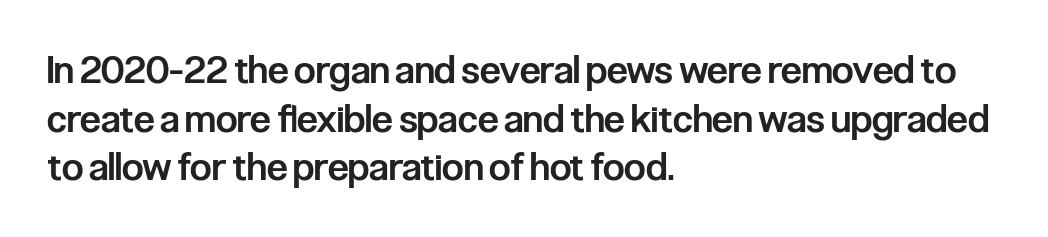
Q: Is the text bold? A: Semi-bold.
Q: Is the text italic (slanted)? A: No, it is upright.
Q: Is the typeface a serif or a sans-serif typeface? A: Sans-serif.
Q: Is the text underlined? A: No.
Q: How is the paragraph aligned? A: Left-aligned.
Q: Is the spacing between letters normal or unusually wide? A: Normal.
Q: Is the spacing between lines tight, normal or loose? A: Normal.
Q: Width (condensed, normal, or wide)? A: Condensed.
Q: Stroke contrast? A: Low.
Q: x-height? A: Medium.
Q: Monospaced? A: No.
